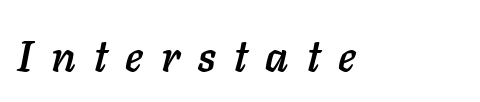
{"italic": "yes", "lean": "right", "slant_degrees": 11, "width": "normal", "stroke_contrast": "low", "x_height": "medium", "monospaced": "no", "underline": "no", "letter_spacing": "wide", "letter_spacing_em": 0.42, "glyph_px": 43}
